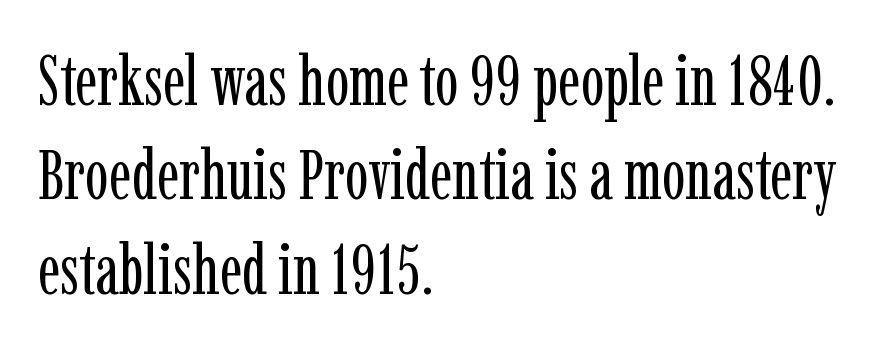
Does the leading feel generous? No, just average. Spacing verdict: proportional, widths tailored to each character. The gaps between neighbouring characters are ordinary and unremarkable. The face looks like a standard text weight, possibly lighter. Horizontally, the lines are justified to the leading edge only. This is roman type, the default non-slanted kind.
